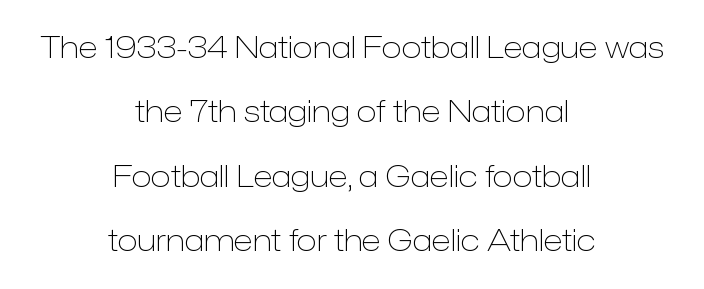
Q: Is the text bold? A: No.
Q: Is the text italic (slanted)? A: No, it is upright.
Q: Is the typeface a serif or a sans-serif typeface? A: Sans-serif.
Q: Is the text underlined? A: No.
Q: How is the paragraph aligned? A: Centered.
Q: Is the spacing between letters normal or unusually wide? A: Normal.
Q: Is the spacing between lines tight, normal or loose? A: Loose.
Q: Width (condensed, normal, or wide)? A: Normal.
Q: Stroke contrast? A: Low.
Q: x-height? A: Medium.
Q: Monospaced? A: No.
